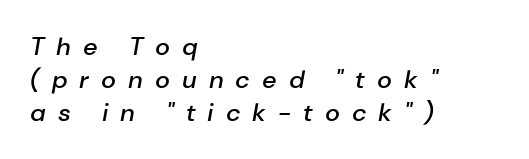
The image shows 25 px text type, italic (leaning right); set left-aligned, normal line spacing (1.32x), unusually wide letter spacing (+0.48 em), not underlined.
